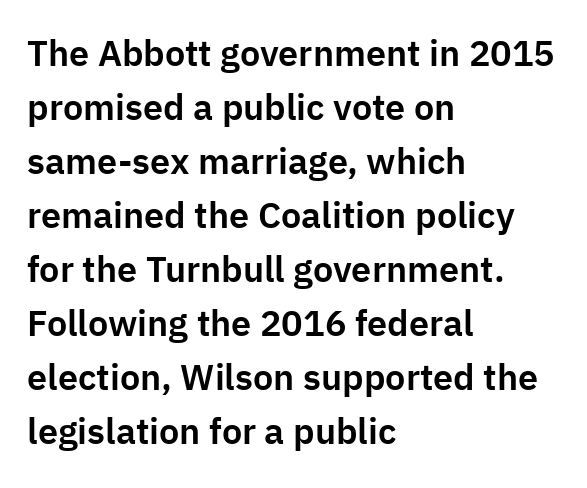
{"serif": "no", "italic": "no", "width": "normal", "stroke_contrast": "low", "x_height": "medium", "monospaced": "no", "underline": "no", "align": "left", "line_spacing": "normal", "line_spacing_ratio": 1.5, "letter_spacing": "normal", "letter_spacing_em": 0.0, "glyph_px": 36}
